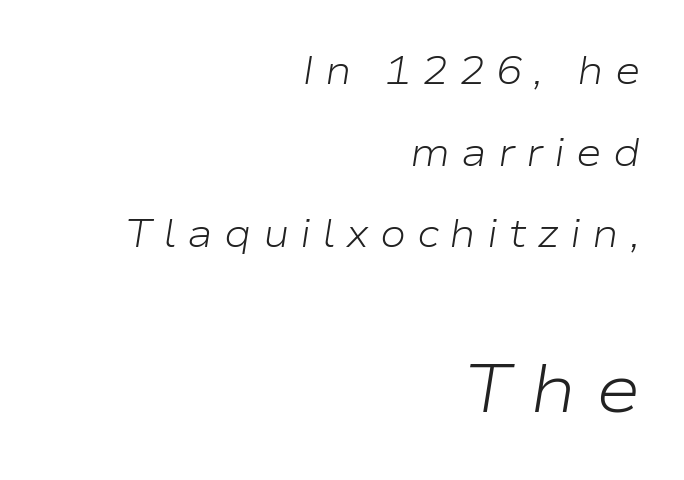
{"italic": "yes", "lean": "right", "slant_degrees": 9, "bold": "no", "weight": "light", "width": "wide", "stroke_contrast": "low", "x_height": "medium", "monospaced": "no", "underline": "no", "align": "right", "line_spacing": "loose", "line_spacing_ratio": 2.09, "letter_spacing": "wide", "letter_spacing_em": 0.28, "larger_block": "second", "size_ratio": 1.74, "glyph_px": 68}
